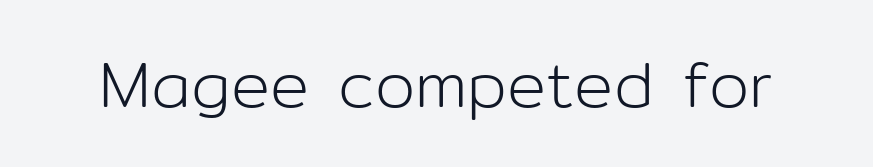
The image shows 65 px light sans-serif type, upright; set normal letter spacing, not underlined; low stroke contrast and a medium x-height.
